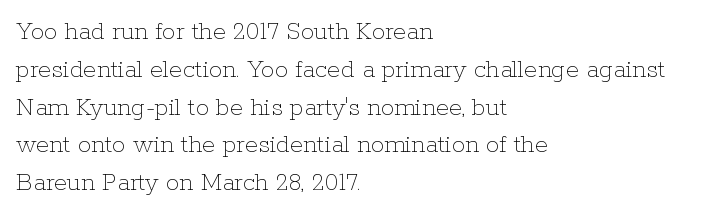
{"italic": "no", "bold": "no", "underline": "no", "align": "left", "line_spacing": "normal", "line_spacing_ratio": 1.4, "letter_spacing": "normal", "letter_spacing_em": 0.0, "glyph_px": 27}
